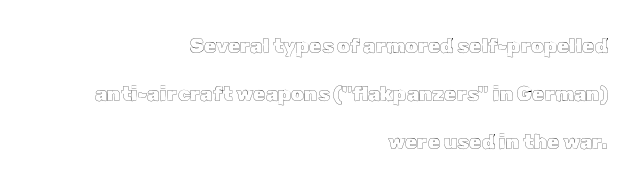
{"italic": "no", "underline": "no", "align": "right", "line_spacing": "loose", "line_spacing_ratio": 2.4, "letter_spacing": "normal", "letter_spacing_em": 0.0, "glyph_px": 20}
